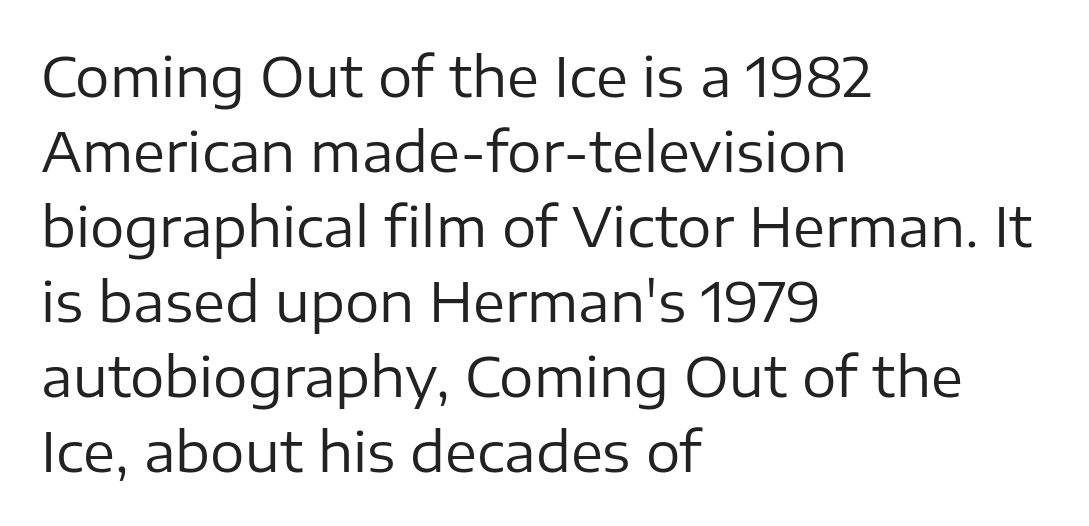
{"serif": "no", "italic": "no", "bold": "no", "weight": "regular", "width": "normal", "stroke_contrast": "low", "x_height": "medium", "monospaced": "no", "underline": "no", "align": "left", "line_spacing": "normal", "line_spacing_ratio": 1.39, "letter_spacing": "normal", "letter_spacing_em": 0.0, "glyph_px": 54}
